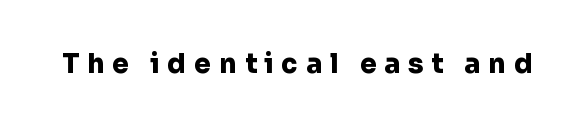
Q: Is the text bold? A: Yes.
Q: Is the text italic (slanted)? A: No, it is upright.
Q: Is the text underlined? A: No.
Q: Is the spacing between letters normal or unusually wide? A: Unusually wide.
